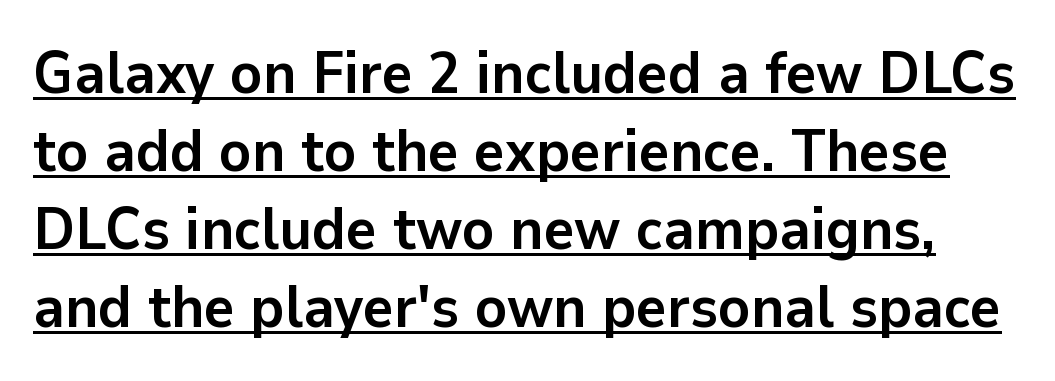
The image shows 59 px semibold sans-serif type, upright; set normal line spacing (1.32x), normal letter spacing, underlined; low stroke contrast and a medium x-height.
